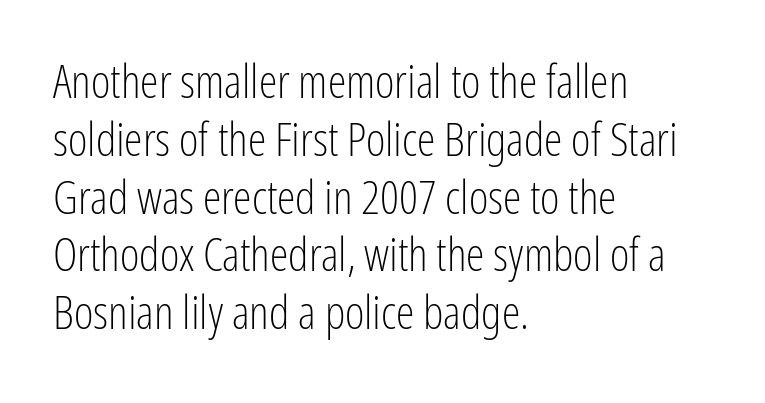
The image shows 47 px light, condensed sans-serif type, upright; set left-aligned, line spacing 1.23x, normal letter spacing, not underlined; low stroke contrast and a medium x-height.
